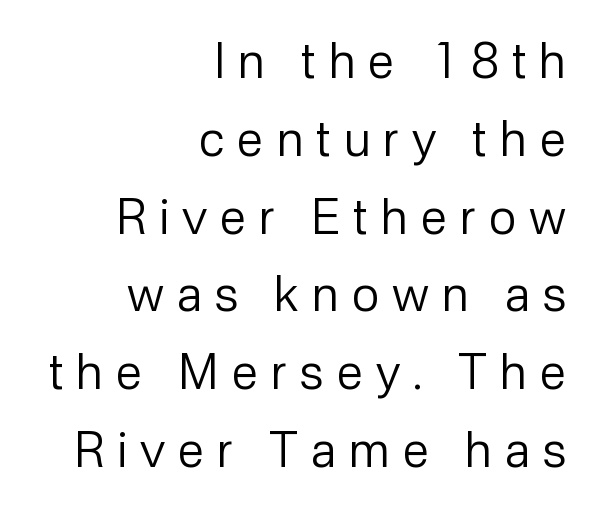
The type family on display is of the sans-serif kind. Stems here are at most as thick as an everyday book face. Notice how the stems are strictly vertical — no italics here. Quick note: interline space is typical.
